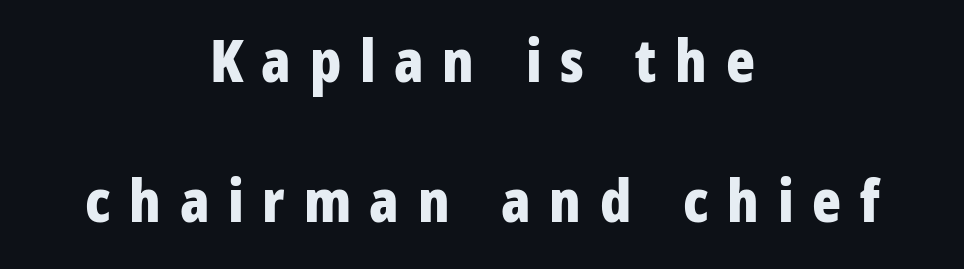
The image shows 60 px bold, condensed sans-serif type, upright; set centered, loose line spacing (2.33x), unusually wide letter spacing (+0.31 em), not underlined; low stroke contrast and a large x-height.
